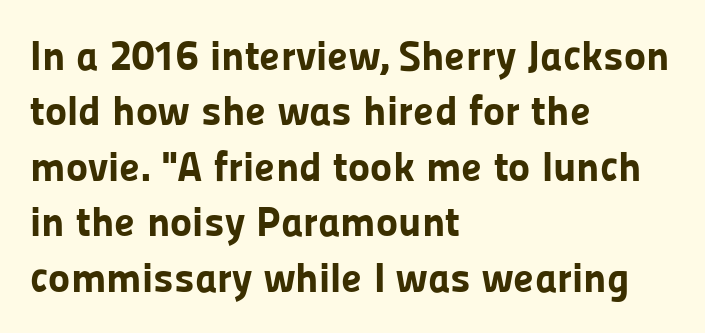
{"serif": "no", "italic": "no", "bold": "yes", "weight": "bold", "width": "normal", "stroke_contrast": "low", "x_height": "medium", "monospaced": "no", "underline": "no", "align": "left", "line_spacing": "normal", "line_spacing_ratio": 1.32, "letter_spacing": "normal", "letter_spacing_em": 0.0, "glyph_px": 42}
